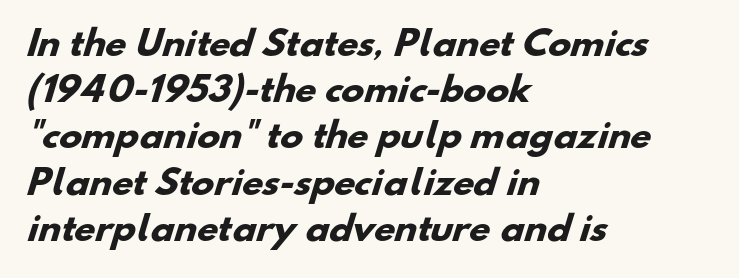
Notice how descenders clear the ascenders below comfortably — that's standard leading. Line beginnings align vertically; line endings do not. The strip under each line holds only bare page. The passage shown is typed in a proportional face where columns would drift. The text was rendered using a sans face with plain stroke endings. Strong, thick strokes mark this as bold type.
